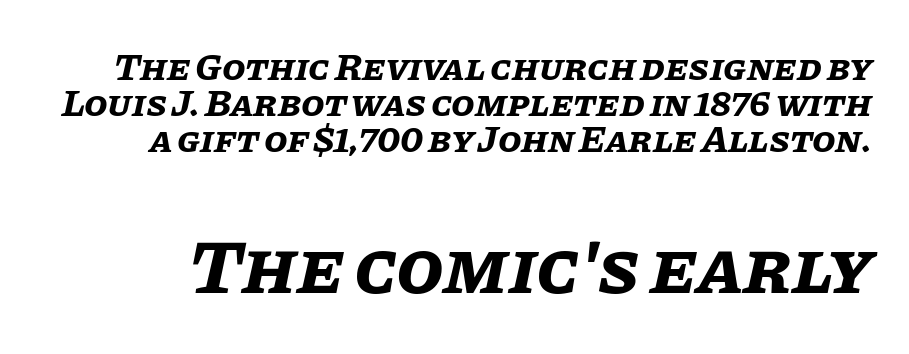
Default kerning and tracking; the words read as compact shapes. Strokes here are thick enough to call this a true bold. The zone under the glyphs is completely vacant. The emphasis by scale lands on block number two, below. Proportional: the letters do not fall into vertical columns. Reading down the column, the eye jumps only a short way to each next line.
